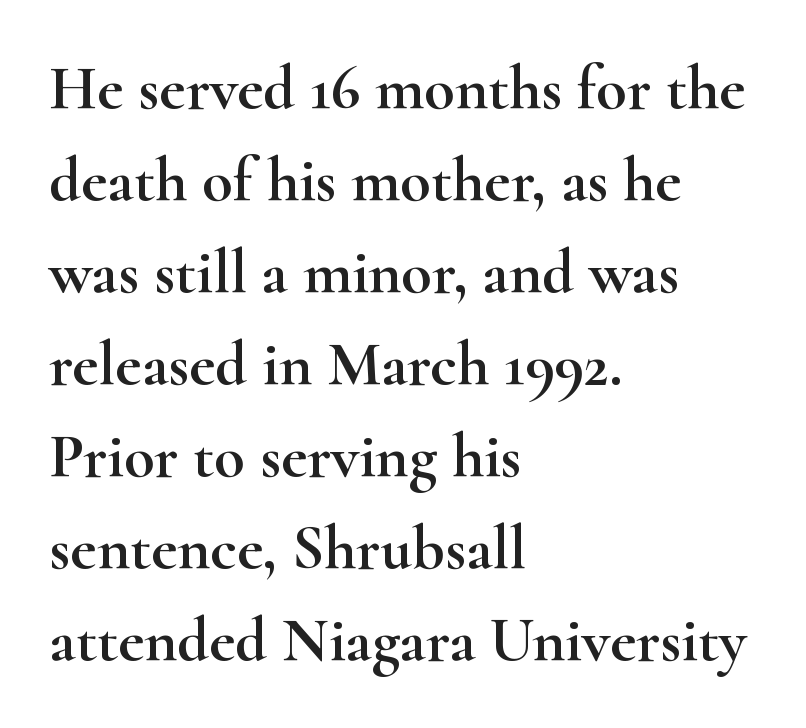
Anything drawn beneath the words? Only blank space. The face used here is rendered with its standard letterfit. The face used here is proportionally spaced, like ordinary book or web type. The text block is weighted toward the left margin, trailing off unevenly rightward. Letterform terminals end in serifs throughout the passage. The letters stand straight up with perfectly vertical stems.
